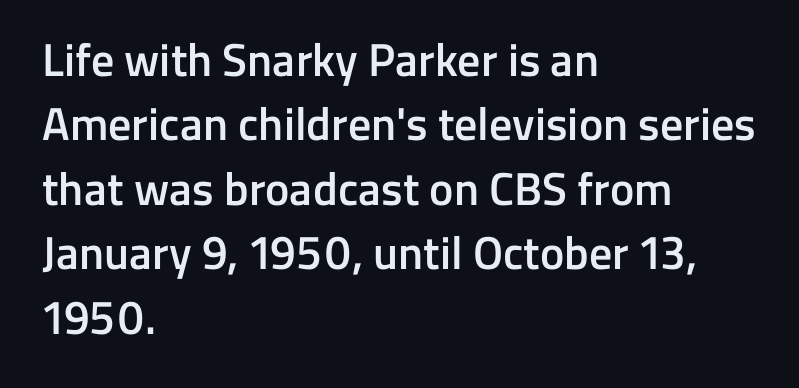
{"serif": "no", "italic": "no", "bold": "semi", "weight": "semibold", "width": "normal", "stroke_contrast": "low", "x_height": "medium", "monospaced": "no", "underline": "no", "align": "left", "line_spacing": "normal", "line_spacing_ratio": 1.4, "letter_spacing": "normal", "letter_spacing_em": 0.0, "glyph_px": 46}
